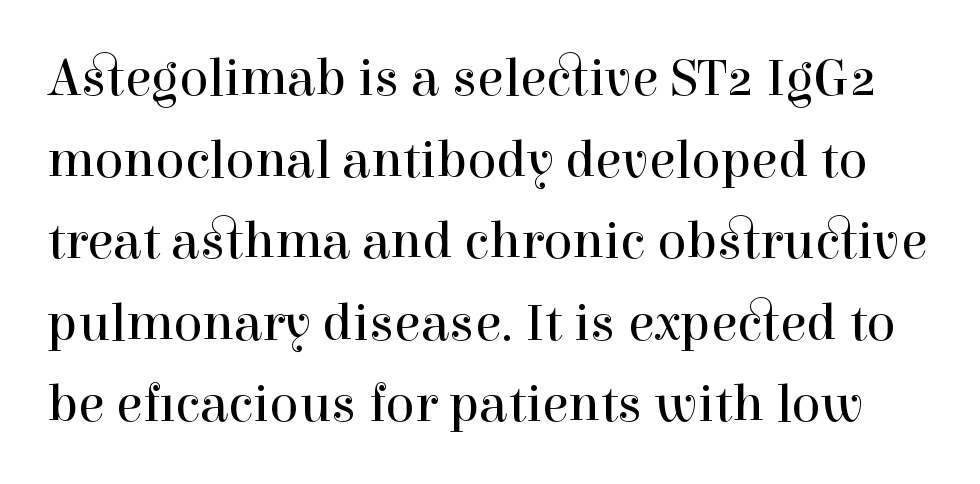
The image shows 54 px regular-weight serif type, upright; set normal line spacing (1.51x), normal letter spacing, not underlined; a medium x-height.
